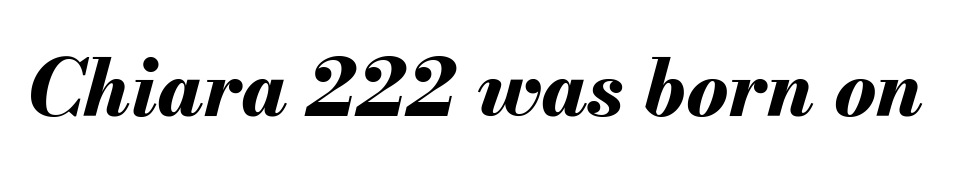
{"italic": "yes", "lean": "right", "slant_degrees": 13, "bold": "yes", "weight": "bold", "width": "normal", "stroke_contrast": "medium", "x_height": "small", "monospaced": "no", "underline": "no", "letter_spacing": "normal", "letter_spacing_em": 0.0, "glyph_px": 79}
